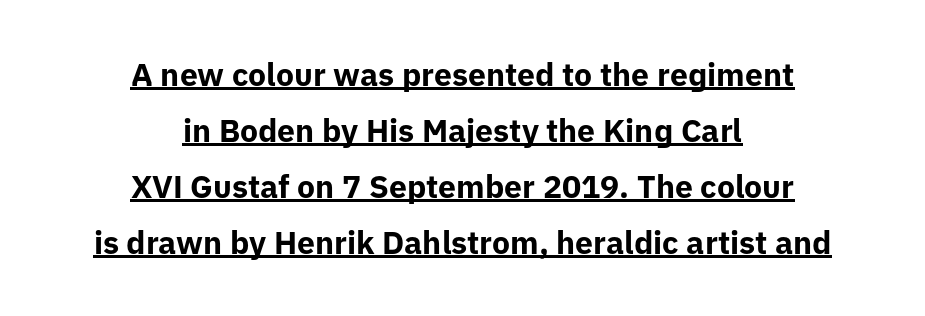
{"serif": "no", "italic": "no", "bold": "yes", "weight": "bold", "width": "normal", "stroke_contrast": "low", "x_height": "medium", "monospaced": "no", "underline": "yes", "align": "center", "line_spacing_ratio": 1.75, "letter_spacing": "normal", "letter_spacing_em": 0.0, "glyph_px": 32}
